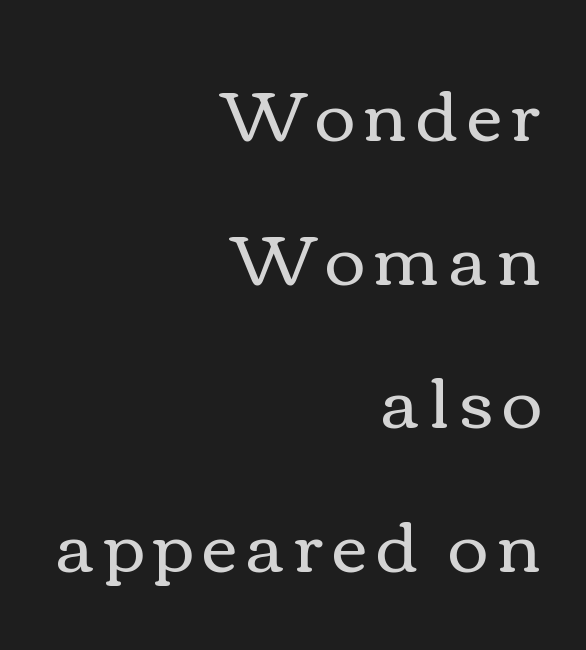
{"italic": "no", "bold": "no", "weight": "regular", "width": "wide", "stroke_contrast": "medium", "x_height": "medium", "monospaced": "no", "underline": "no", "align": "right", "line_spacing": "loose", "line_spacing_ratio": 2.08, "glyph_px": 69}
